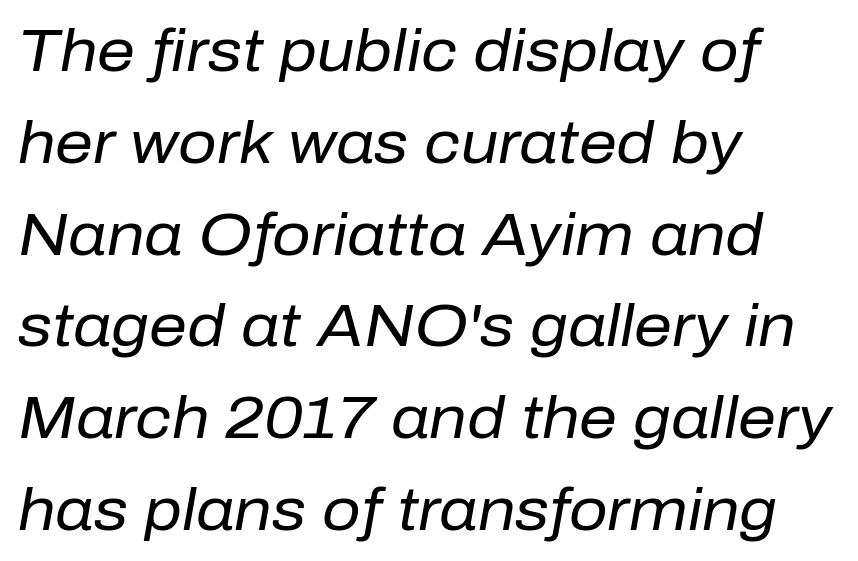
{"italic": "yes", "lean": "right", "slant_degrees": 10, "bold": "no", "weight": "regular", "width": "normal", "stroke_contrast": "low", "x_height": "medium", "monospaced": "no", "underline": "no", "align": "left", "line_spacing": "normal", "line_spacing_ratio": 1.53, "letter_spacing": "normal", "letter_spacing_em": 0.0, "glyph_px": 60}
